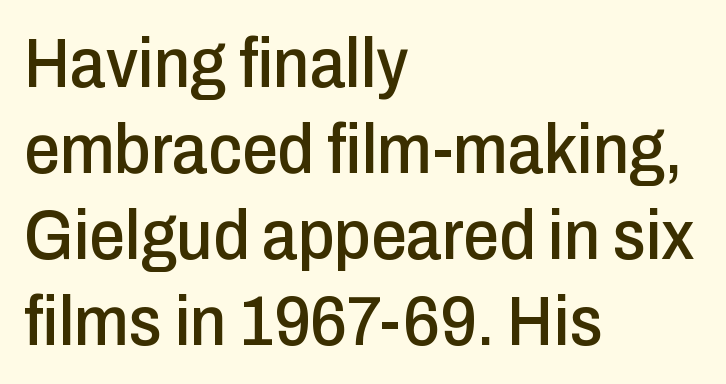
Q: Is the text italic (slanted)? A: No, it is upright.
Q: Is the typeface a serif or a sans-serif typeface? A: Sans-serif.
Q: Is the text underlined? A: No.
Q: How is the paragraph aligned? A: Left-aligned.
Q: Is the spacing between letters normal or unusually wide? A: Normal.
Q: Width (condensed, normal, or wide)? A: Condensed.
Q: Stroke contrast? A: Low.
Q: x-height? A: Medium.
Q: Monospaced? A: No.
